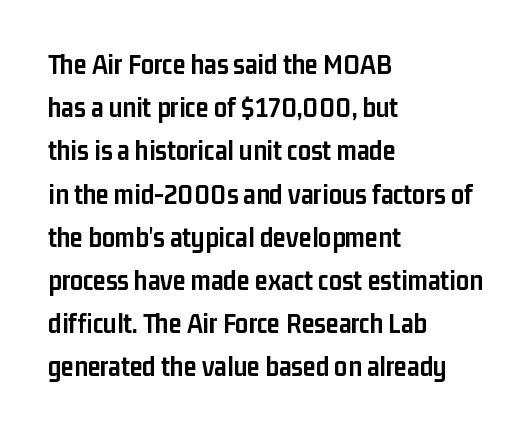
The image shows 29 px semibold, condensed sans-serif type, upright; set left-aligned, normal line spacing (1.49x), normal letter spacing, not underlined; low stroke contrast and a medium x-height.
